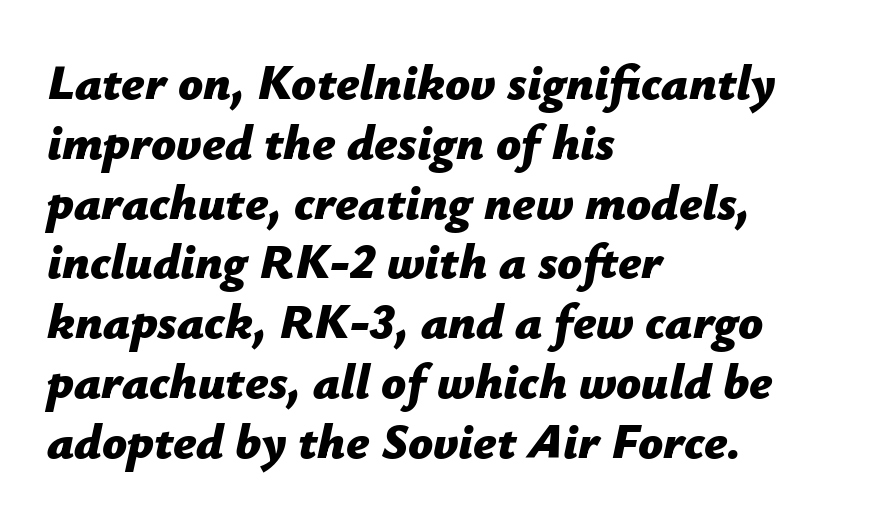
The image shows 49 px bold type, italic (leaning right); set left-aligned, line spacing 1.22x, normal letter spacing, not underlined; low stroke contrast and a medium x-height.
